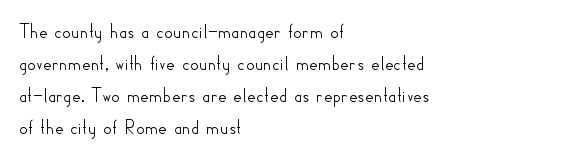
The image shows 21 px text type, upright; set left-aligned, normal line spacing (1.52x), normal letter spacing, not underlined.
